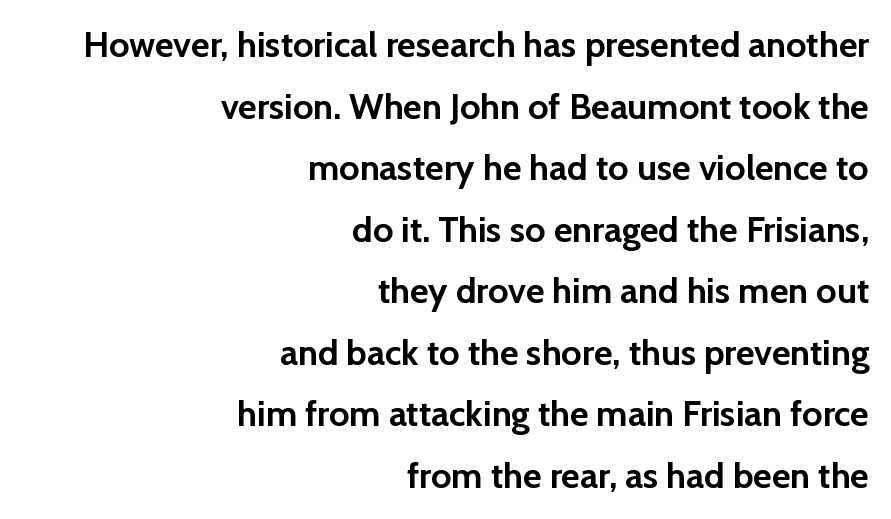
Style check: upright. The ragged edge is on the left, which tells us the setting is flush right. In terms of letterform style, serifs are entirely absent. What stands out about the letter spacing? Nothing — it is the standard amount. Check the space under the baseline: it is left empty. Typesetter's note: full bold, strokes at maximum text heaviness.
